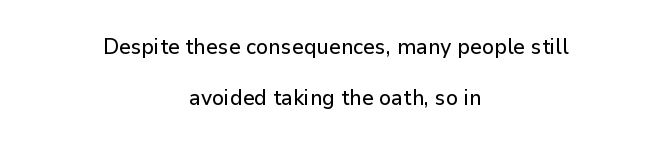
Each new line begins a long way beneath the previous one. Every character sits straight up, as roman type does. Caption: multi-line text, centered on the measure. Standard letterfit; no display-style spreading of the glyphs. The string is rendered with underlining switched off.
